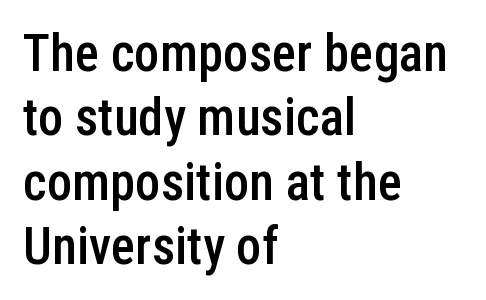
Q: Is the text bold? A: Semi-bold.
Q: Is the text italic (slanted)? A: No, it is upright.
Q: Is the typeface a serif or a sans-serif typeface? A: Sans-serif.
Q: Is the text underlined? A: No.
Q: How is the paragraph aligned? A: Left-aligned.
Q: Is the spacing between letters normal or unusually wide? A: Normal.
Q: Is the spacing between lines tight, normal or loose? A: Normal.
Q: Width (condensed, normal, or wide)? A: Condensed.
Q: Stroke contrast? A: Low.
Q: x-height? A: Medium.
Q: Monospaced? A: No.
